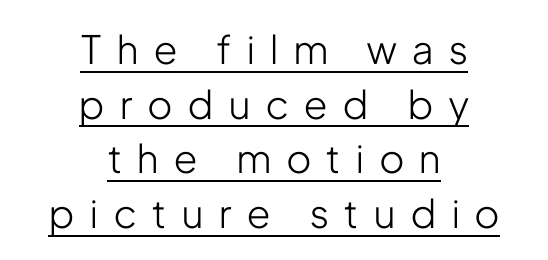
Q: Is the text bold? A: No.
Q: Is the text italic (slanted)? A: No, it is upright.
Q: Is the typeface a serif or a sans-serif typeface? A: Sans-serif.
Q: Is the text underlined? A: Yes.
Q: How is the paragraph aligned? A: Centered.
Q: Is the spacing between letters normal or unusually wide? A: Unusually wide.
Q: Is the spacing between lines tight, normal or loose? A: Normal.
Q: Width (condensed, normal, or wide)? A: Condensed.
Q: Stroke contrast? A: Low.
Q: x-height? A: Medium.
Q: Monospaced? A: No.
